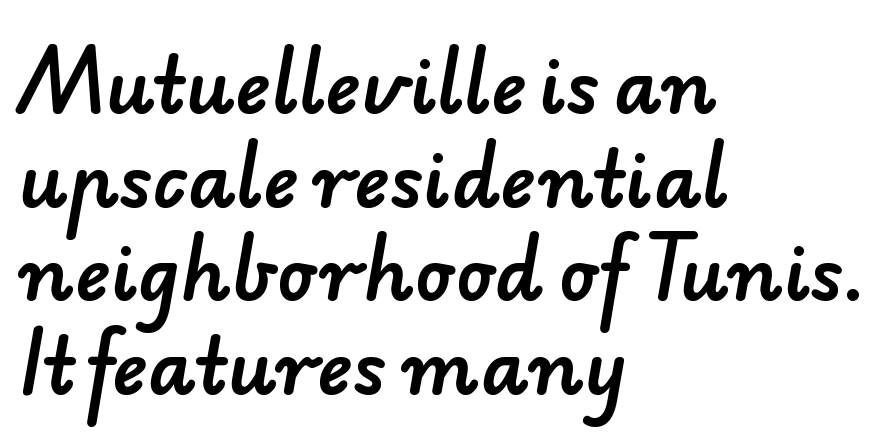
{"serif": "no", "width": "normal", "stroke_contrast": "low", "x_height": "small", "monospaced": "no", "underline": "no", "align": "left", "line_spacing": "normal", "line_spacing_ratio": 1.25, "letter_spacing": "normal", "letter_spacing_em": 0.0, "glyph_px": 75}
